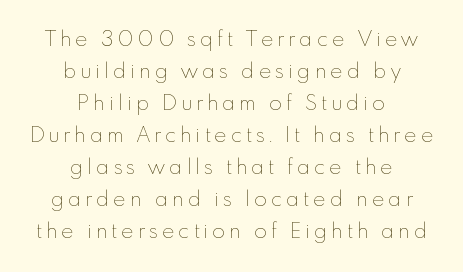
Descenders hang freely into open space. Each stroke keeps to a modest, everyday thickness or less. What's the leading like? Ordinary, nothing unusual. Style check: upright. Reading down the block, each line starts at a different indent, mirrored at its end.
